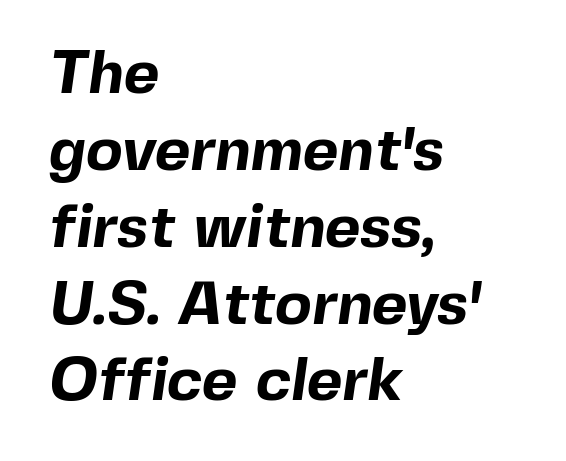
Is this a sans? Yes — the strokes have no serifs. Notice how the passage keeps a crisp vertical edge on the left only. Typographic density is high because the face is bold. The rendering uses natural spacing where letterforms have individual widths.
